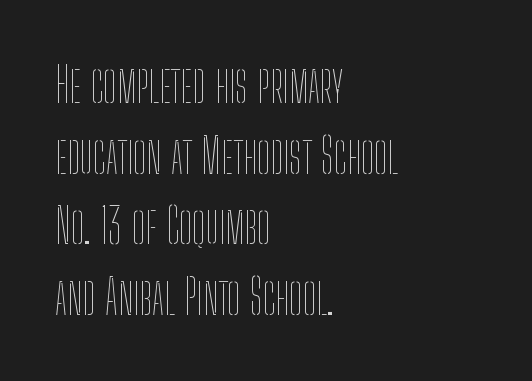
{"italic": "no", "bold": "no", "weight": "thin", "width": "condensed", "stroke_contrast": "low", "x_height": "medium", "monospaced": "no", "underline": "no", "align": "left", "line_spacing": "normal", "line_spacing_ratio": 1.47, "letter_spacing": "normal", "letter_spacing_em": 0.0, "glyph_px": 48}
